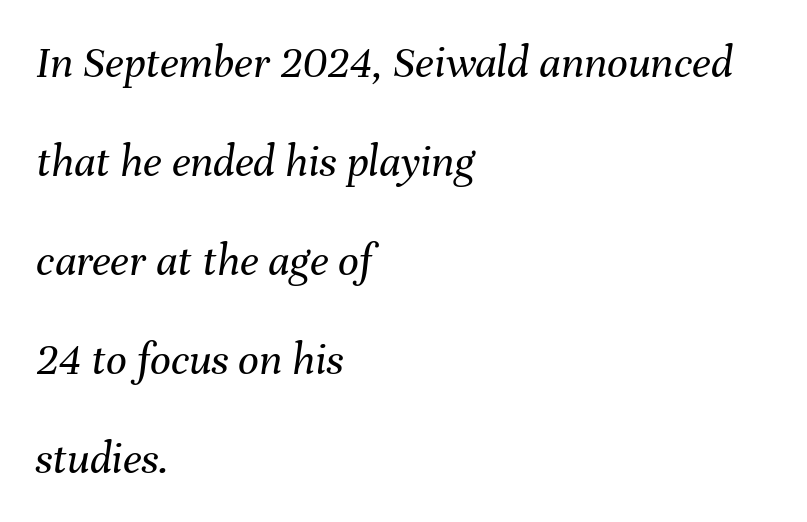
Compared with a typical body face, this is equally light or lighter still. Is this a fixed-width face? No — the glyphs have proportional, varying widths. Every character sits at an angle, as italics do. One glance says open: line gaps are wider than usual. Underlining? Definitely not there. These lines keep a tight, regular rhythm from letter to letter.
